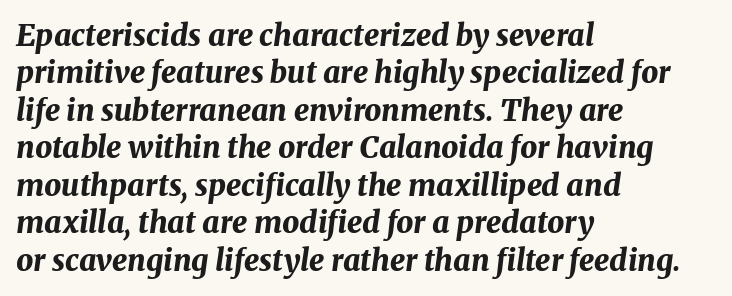
The image shows 30 px bold type, italic (leaning right); set left-aligned, normal line spacing (1.25x), normal letter spacing, not underlined; medium stroke contrast and a medium x-height.
